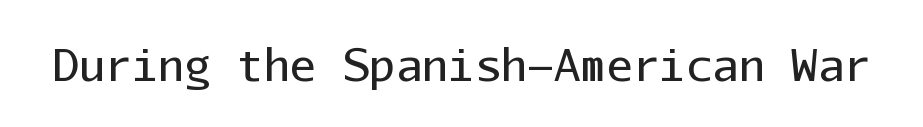
Q: Is the text bold? A: No.
Q: Is the text italic (slanted)? A: No, it is upright.
Q: Is the typeface a serif or a sans-serif typeface? A: Sans-serif.
Q: Is the text underlined? A: No.
Q: Is the spacing between letters normal or unusually wide? A: Normal.
Q: Width (condensed, normal, or wide)? A: Normal.
Q: Stroke contrast? A: Low.
Q: x-height? A: Medium.
Q: Monospaced? A: Yes.
